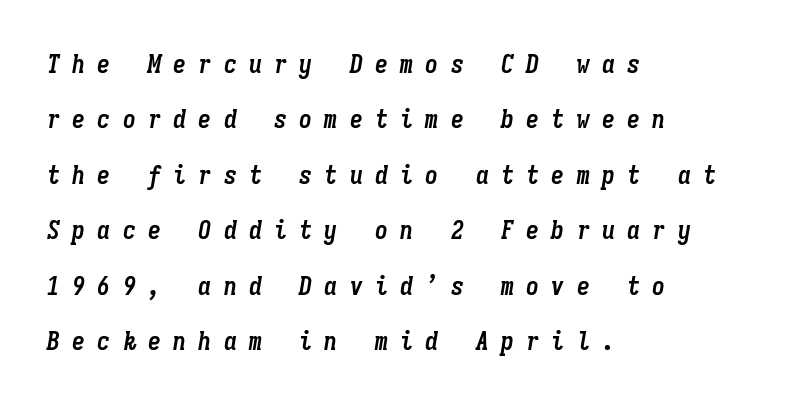
A typesetter would call this heavily tracked-out type. Leading: increased. Caption: multi-line text, flush left, ragged right. The letters are slanted; this is an italic face. Unmarked baselines from the first word to the last.
